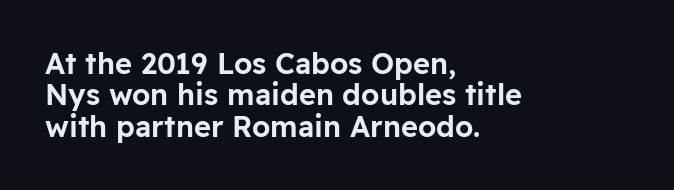
The image shows 29 px sans-serif type, upright; set left-aligned, tight line spacing (1.08x), normal letter spacing, not underlined; low stroke contrast and a medium x-height.
